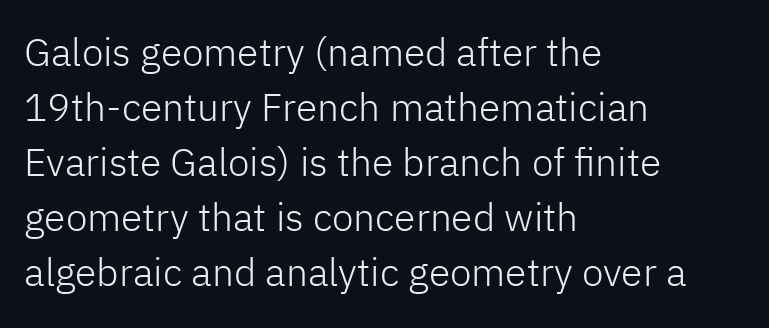
{"serif": "no", "italic": "no", "bold": "no", "weight": "light", "width": "normal", "stroke_contrast": "low", "x_height": "medium", "monospaced": "no", "underline": "no", "align": "left", "line_spacing": "normal", "line_spacing_ratio": 1.41, "letter_spacing": "normal", "letter_spacing_em": 0.0, "glyph_px": 39}
